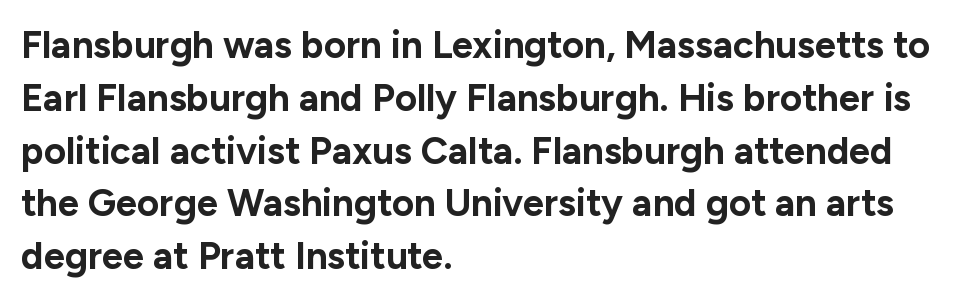
{"serif": "no", "italic": "no", "bold": "yes", "weight": "bold", "width": "normal", "stroke_contrast": "low", "x_height": "medium", "monospaced": "no", "underline": "no", "align": "left", "line_spacing": "normal", "line_spacing_ratio": 1.39, "letter_spacing": "normal", "letter_spacing_em": 0.0, "glyph_px": 38}
